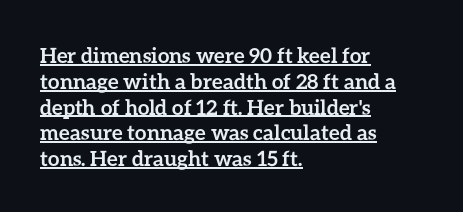
{"italic": "no", "bold": "yes", "underline": "yes", "align": "left", "line_spacing_ratio": 1.23, "letter_spacing": "normal", "letter_spacing_em": 0.0, "glyph_px": 21}
